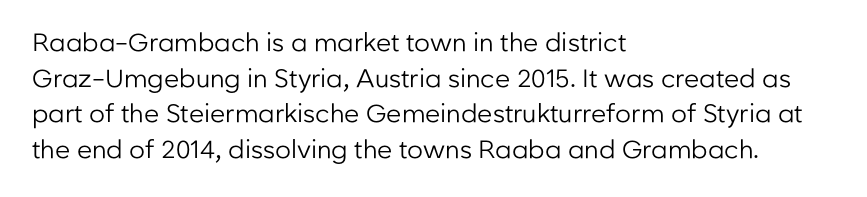
The image shows 25 px text type, upright; set left-aligned, normal line spacing (1.43x), normal letter spacing, not underlined.
